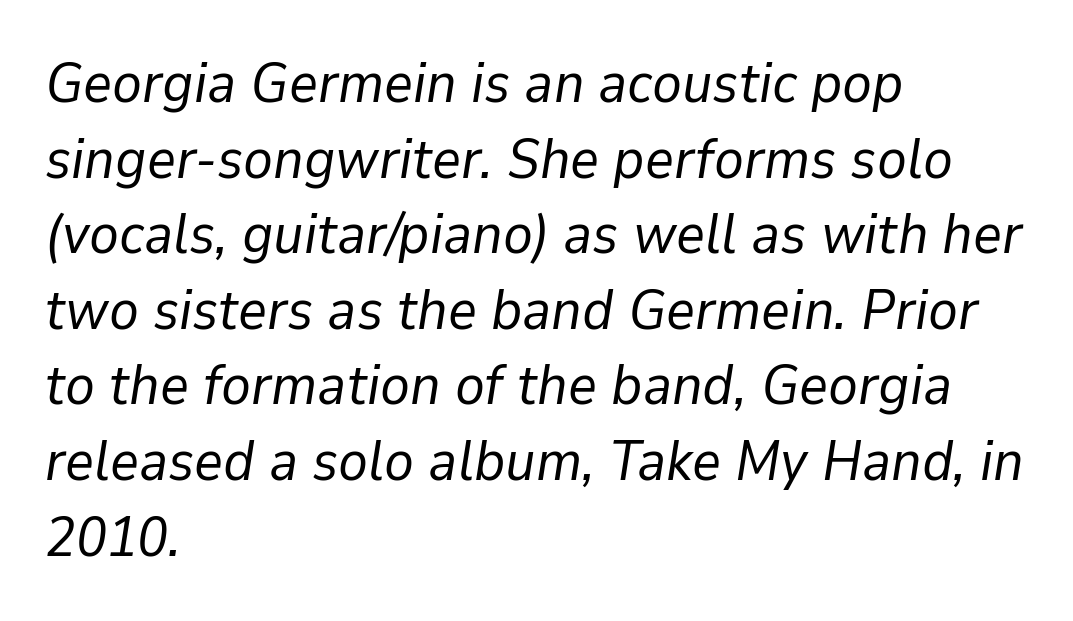
Is there much room between lines? A standard amount, neither cramped nor airy. The area under the type is left untouched. Think of a printed novel: that variable character pitch is what you see here. Observe the lean: these are italic letterforms.
